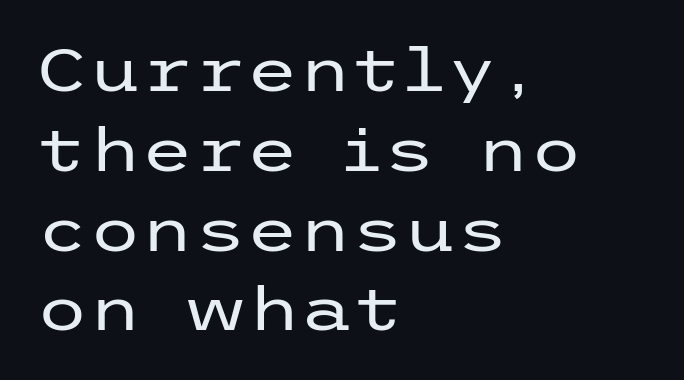
The image shows 60 px regular-weight, wide sans-serif type, upright; set left-aligned, normal line spacing (1.33x), normal letter spacing, not underlined; low stroke contrast and a medium x-height.
